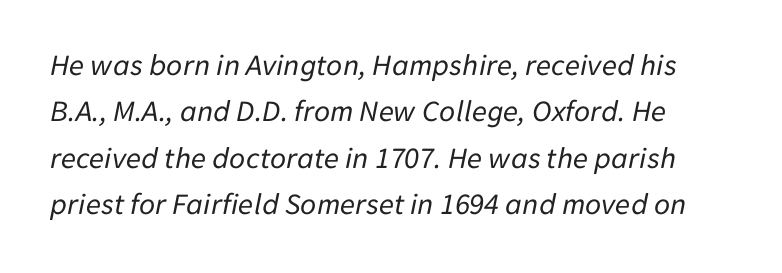
Q: Is the text bold? A: No.
Q: Is the text italic (slanted)? A: Yes, it leans right by about 11 degrees.
Q: Is the text underlined? A: No.
Q: Is the spacing between letters normal or unusually wide? A: Normal.
Q: Is the spacing between lines tight, normal or loose? A: Normal.
Q: Width (condensed, normal, or wide)? A: Normal.
Q: Stroke contrast? A: Low.
Q: x-height? A: Medium.
Q: Monospaced? A: No.
